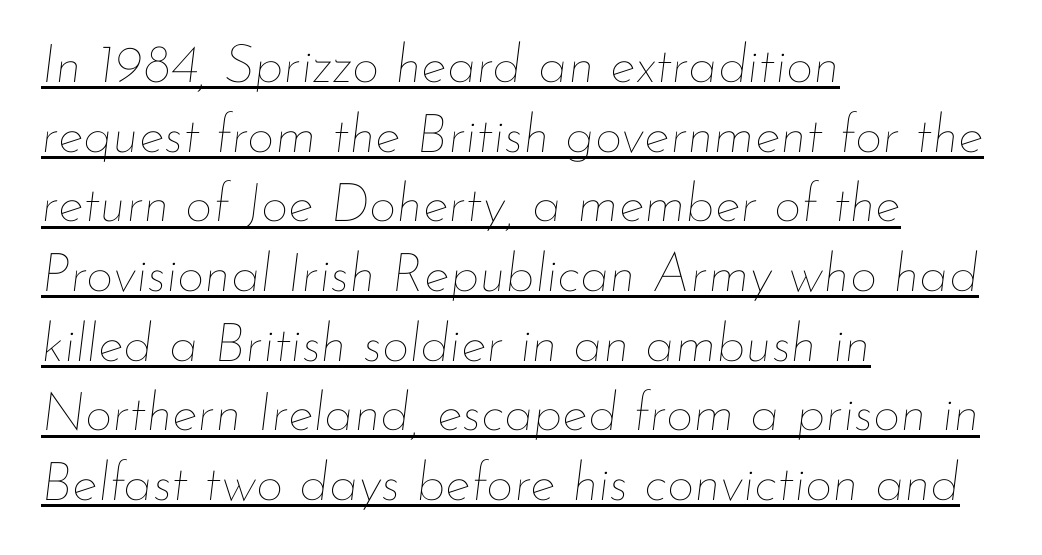
Ink coverage per letter is moderate at most. Caption: multi-line text, flush left, ragged right. Tracking here is standard; glyphs follow each other at the usual distance. The sample's only ornament is a line tracing under the words. Tall strokes in this sample are angled rather than plumb.
